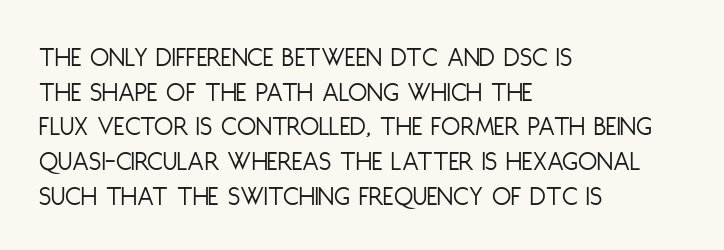
{"serif": "no", "italic": "no", "bold": "no", "weight": "light", "width": "condensed", "stroke_contrast": "low", "x_height": "large", "monospaced": "no", "underline": "no", "align": "left", "line_spacing_ratio": 1.24, "letter_spacing": "normal", "letter_spacing_em": 0.0, "glyph_px": 28}
